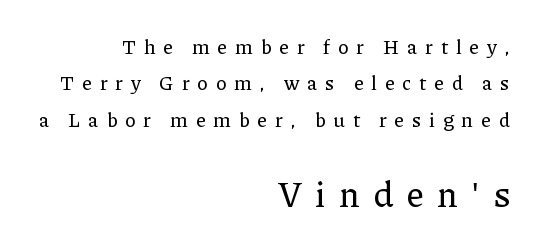
Caption: expanded tracking, letters set apart. Spacing verdict: proportional, widths tailored to each character. Right-aligned paragraph, ragged on the left. Decoration check: the copy has no underline. Ordinary non-slanted type is in use. In this sample the second text group is rendered at the bigger scale.
